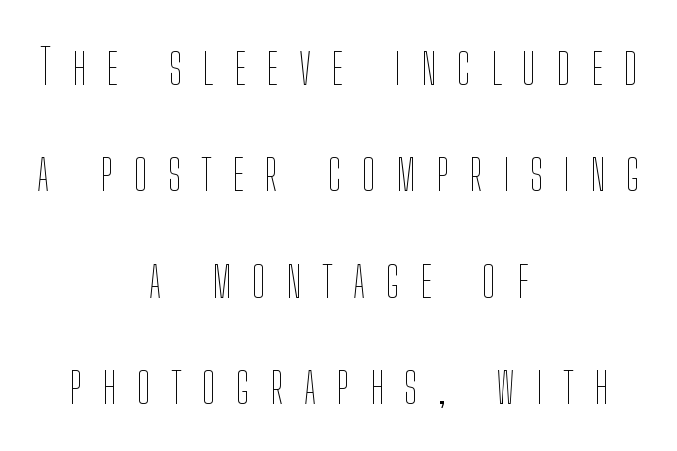
The image shows 49 px thin, condensed type, upright; set centered, loose line spacing (2.17x), unusually wide letter spacing (+0.42 em), not underlined; low stroke contrast and a medium x-height.
